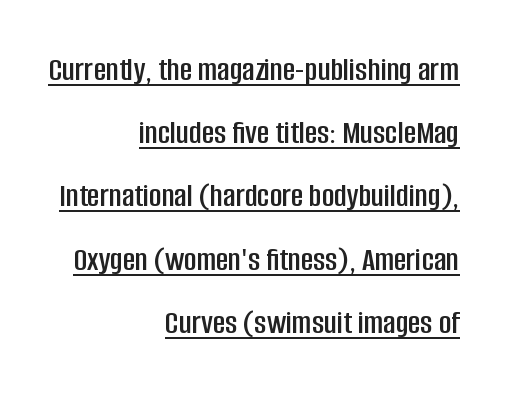
Notice how the passage keeps a crisp vertical edge on the right only. Each letter's strokes conclude bluntly, with no projecting serifs. This sample uses plain, unmodified letter spacing. Does a line run under the words? Yes, clearly.
